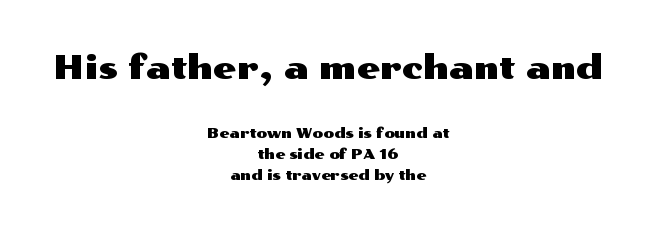
The image shows 33 px wide sans-serif type, upright; set centered, normal line spacing (1.5x), normal letter spacing, not underlined; the first (top) block is 2.36x larger; medium stroke contrast and a medium x-height.
